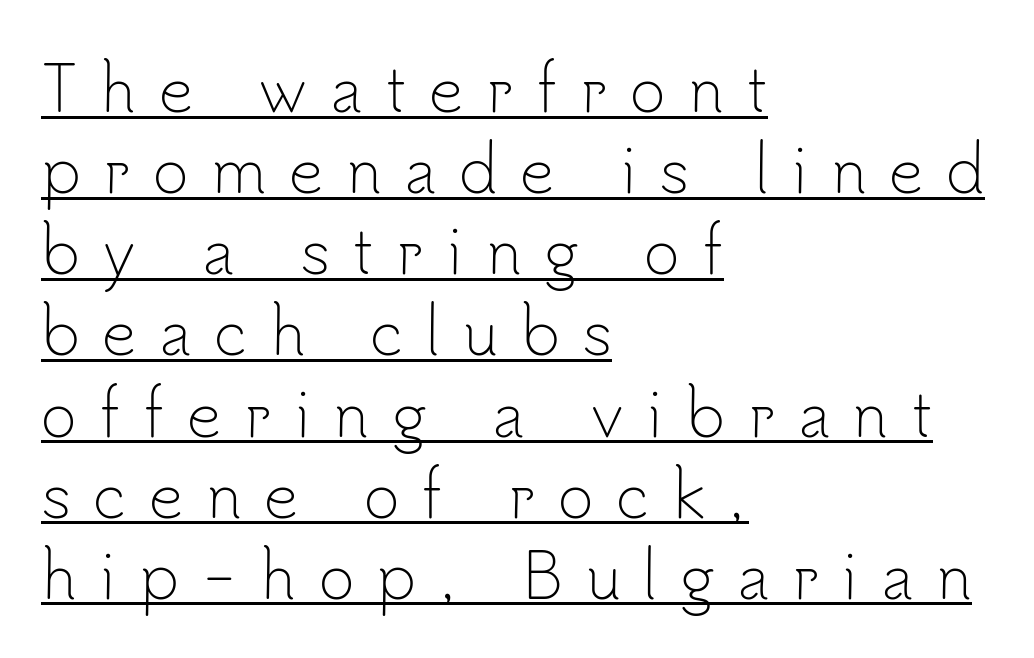
The image shows 61 px light sans-serif type, upright; set left-aligned, normal line spacing (1.33x), unusually wide letter spacing (+0.37 em), underlined; low stroke contrast and a small x-height.
